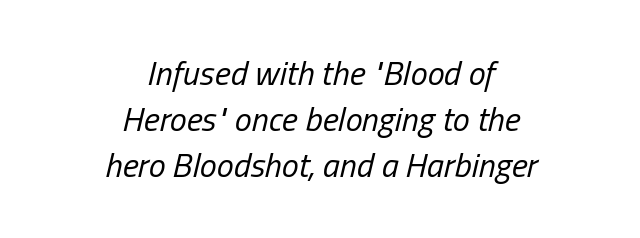
The image shows 34 px regular-weight, condensed type, italic (leaning right); set centered, normal line spacing (1.36x), normal letter spacing, not underlined; low stroke contrast and a medium x-height.
